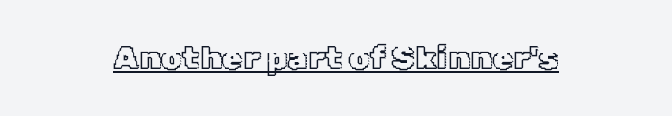
Q: Is the text italic (slanted)? A: No, it is upright.
Q: Is the text underlined? A: Yes.
Q: How is the paragraph aligned? A: Centered.
Q: Is the spacing between letters normal or unusually wide? A: Normal.
Q: Width (condensed, normal, or wide)? A: Normal.
Q: x-height? A: Medium.
Q: Monospaced? A: No.
